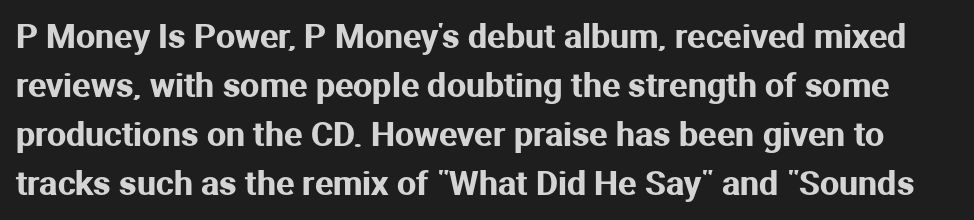
Q: Is the text italic (slanted)? A: No, it is upright.
Q: Is the typeface a serif or a sans-serif typeface? A: Sans-serif.
Q: Is the text underlined? A: No.
Q: Is the spacing between letters normal or unusually wide? A: Normal.
Q: Is the spacing between lines tight, normal or loose? A: Normal.
Q: Width (condensed, normal, or wide)? A: Normal.
Q: Stroke contrast? A: Medium.
Q: x-height? A: Medium.
Q: Monospaced? A: No.
